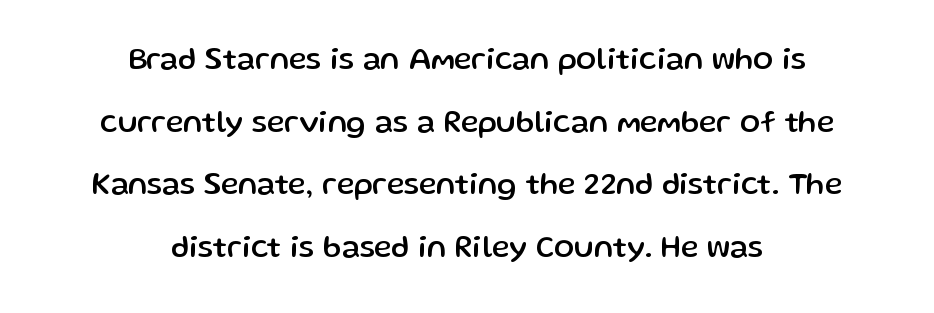
{"serif": "no", "italic": "no", "width": "normal", "stroke_contrast": "low", "x_height": "medium", "monospaced": "no", "underline": "no", "align": "center", "line_spacing": "loose", "line_spacing_ratio": 2.09, "letter_spacing": "normal", "letter_spacing_em": 0.0, "glyph_px": 30}
